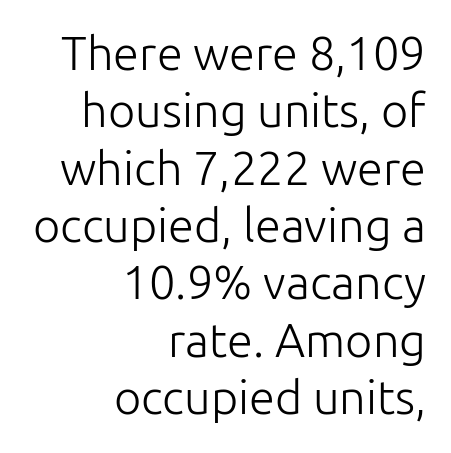
Q: Is the text bold? A: No.
Q: Is the text italic (slanted)? A: No, it is upright.
Q: Is the typeface a serif or a sans-serif typeface? A: Sans-serif.
Q: Is the text underlined? A: No.
Q: How is the paragraph aligned? A: Right-aligned.
Q: Is the spacing between letters normal or unusually wide? A: Normal.
Q: Width (condensed, normal, or wide)? A: Normal.
Q: Stroke contrast? A: Low.
Q: x-height? A: Medium.
Q: Monospaced? A: No.
